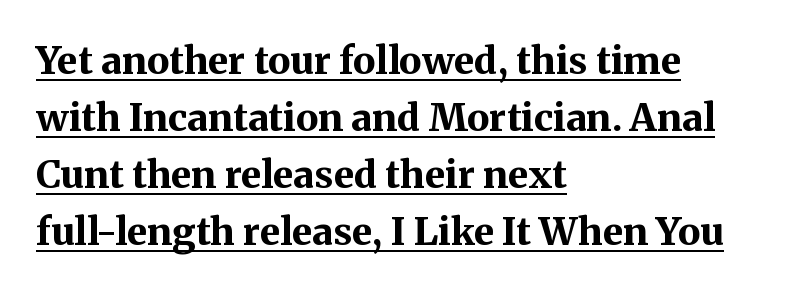
Q: Is the text bold? A: Yes.
Q: Is the text italic (slanted)? A: No, it is upright.
Q: Is the typeface a serif or a sans-serif typeface? A: Serif.
Q: Is the text underlined? A: Yes.
Q: How is the paragraph aligned? A: Left-aligned.
Q: Is the spacing between letters normal or unusually wide? A: Normal.
Q: Is the spacing between lines tight, normal or loose? A: Normal.
Q: Width (condensed, normal, or wide)? A: Normal.
Q: Stroke contrast? A: Medium.
Q: x-height? A: Medium.
Q: Monospaced? A: No.
